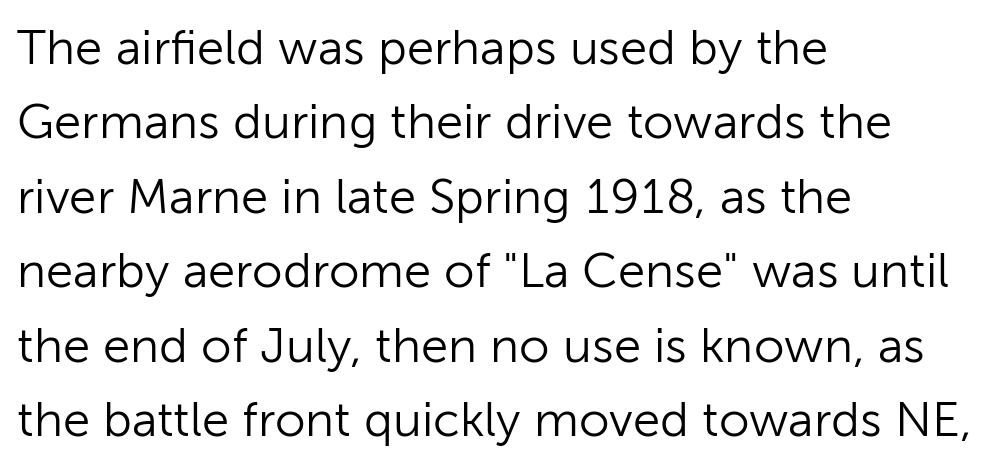
Descenders are the only things crossing below the line. The passage shown is typed in a proportional face where columns would drift. The letterforms sit at book weight or below. What stands out about the letter spacing? Nothing — it is the standard amount.
